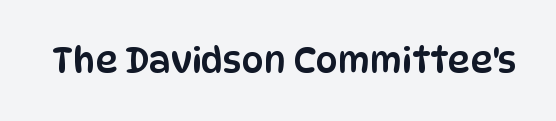
The image shows 35 px condensed sans-serif type, upright; set normal letter spacing, not underlined; low stroke contrast and a large x-height.
